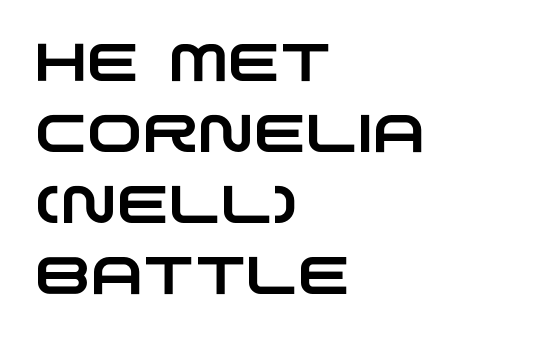
Q: Is the typeface a serif or a sans-serif typeface? A: Sans-serif.
Q: Is the text underlined? A: No.
Q: How is the paragraph aligned? A: Left-aligned.
Q: Is the spacing between letters normal or unusually wide? A: Normal.
Q: Is the spacing between lines tight, normal or loose? A: Normal.
Q: Width (condensed, normal, or wide)? A: Wide.
Q: Stroke contrast? A: Low.
Q: x-height? A: Large.
Q: Monospaced? A: No.
